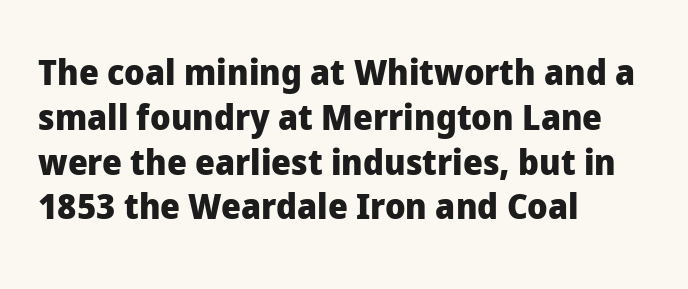
Vertical strokes here are truly vertical. The strip under each line holds only bare page. Students, note that the glyphs here touch the page at normal intervals. The passage shown is emphatically bold. Here the designer chose a conventional face with non-uniform glyph widths. Caption: multi-line text, flush left, ragged right.
